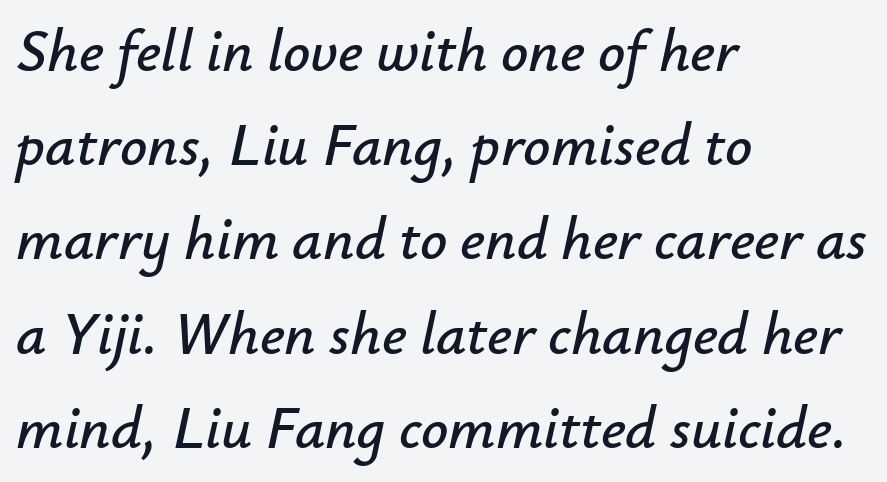
Regular leading. Casual observation: everything's shoved over to the left. Lines of text with bare space underneath. Nobody touched the tracking dial on this one.
